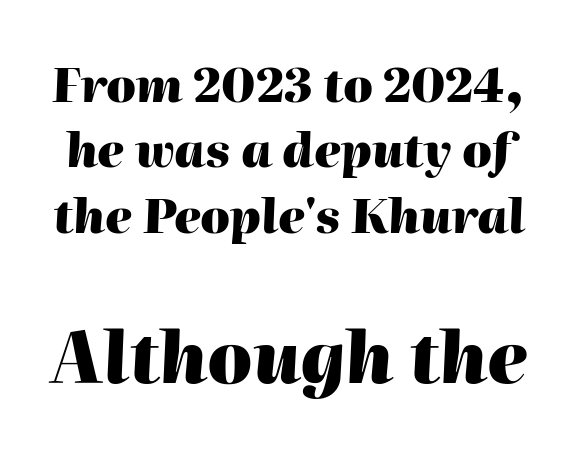
{"italic": "yes", "lean": "right", "slant_degrees": 2, "bold": "yes", "weight": "heavy", "width": "normal", "stroke_contrast": "high", "x_height": "medium", "monospaced": "no", "underline": "no", "line_spacing": "normal", "line_spacing_ratio": 1.39, "letter_spacing": "normal", "letter_spacing_em": 0.0, "larger_block": "second", "size_ratio": 1.51, "glyph_px": 71}
